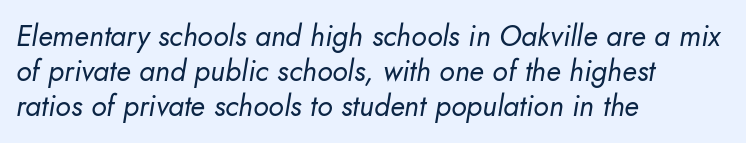
The image shows 29 px regular-weight type, italic (leaning right); set left-aligned, line spacing 1.2x, normal letter spacing, not underlined; low stroke contrast and a small x-height.
